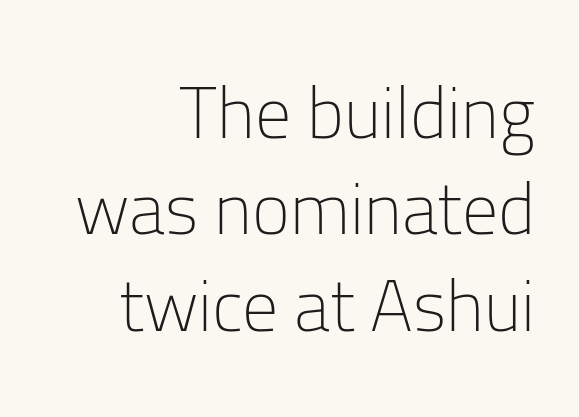
The image shows 72 px light sans-serif type, upright; set right-aligned, normal line spacing (1.34x), normal letter spacing, not underlined; low stroke contrast and a medium x-height.
